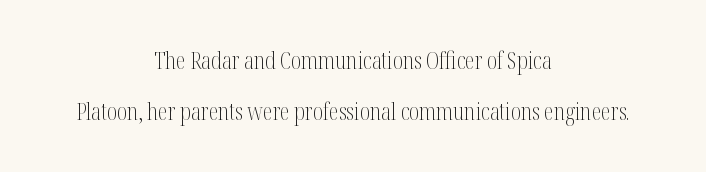
The image shows 24 px text type, upright; set centered, loose line spacing (2.13x), normal letter spacing, not underlined.
